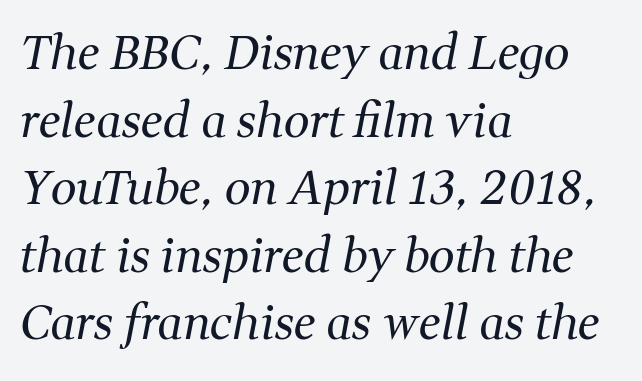
The image shows 46 px regular-weight serif type, italic (leaning right); set left-aligned, normal line spacing (1.47x), normal letter spacing, not underlined; medium stroke contrast and a medium x-height.
